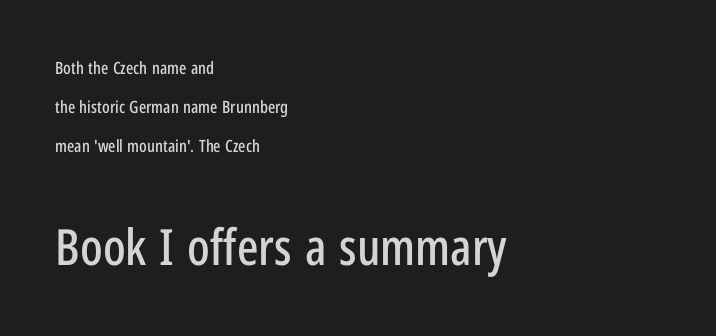
{"serif": "no", "italic": "no", "width": "condensed", "stroke_contrast": "low", "x_height": "medium", "monospaced": "no", "underline": "no", "align": "left", "line_spacing": "loose", "line_spacing_ratio": 2.28, "letter_spacing": "normal", "letter_spacing_em": 0.0, "larger_block": "second", "size_ratio": 2.94, "glyph_px": 50}
